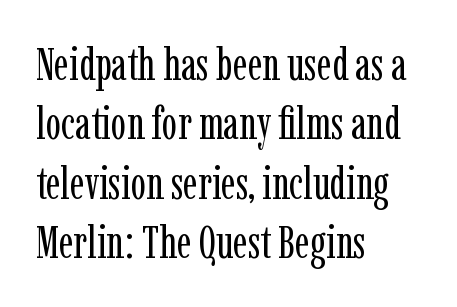
This sample keeps an unexceptional amount of space between lines. Examine the stroke ends and you'll spot serifs. Compared with a typical body face, this is equally light or lighter still. How are the letters spaced? Ordinarily, with no added tracking. In CSS terms this would be text-align: left.
